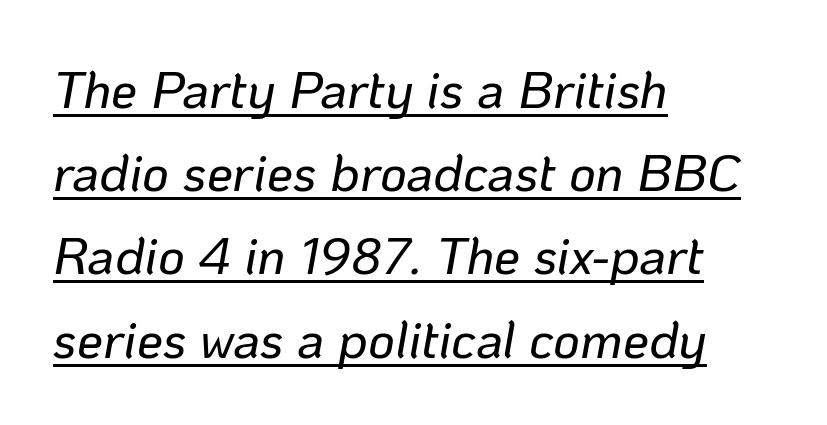
The image shows 52 px text type, italic (leaning right); set left-aligned, normal line spacing (1.6x), normal letter spacing, underlined; low stroke contrast and a medium x-height.
